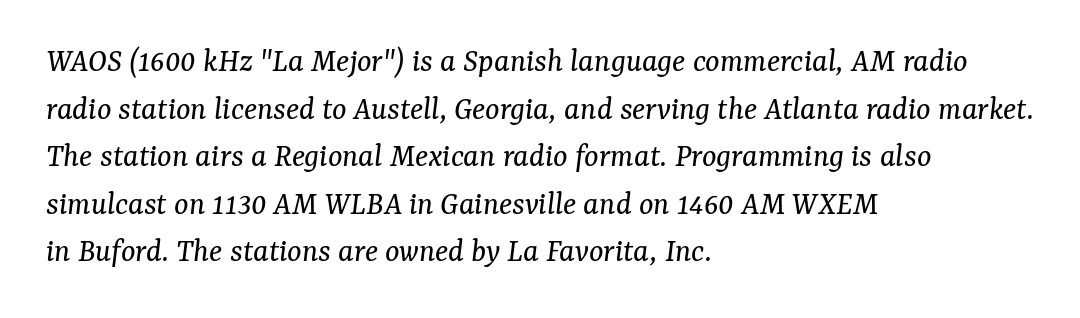
The image shows 34 px regular-weight serif type, italic (leaning right); set left-aligned, normal line spacing (1.4x), normal letter spacing, not underlined; medium stroke contrast and a medium x-height.
